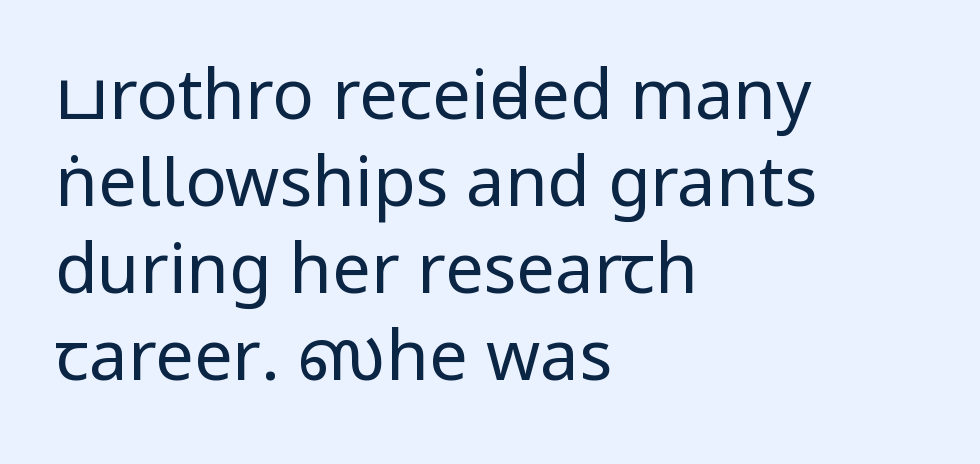
Q: Is the text bold? A: No.
Q: Is the text italic (slanted)? A: No, it is upright.
Q: Is the typeface a serif or a sans-serif typeface? A: Sans-serif.
Q: Is the text underlined? A: No.
Q: How is the paragraph aligned? A: Left-aligned.
Q: Is the spacing between letters normal or unusually wide? A: Normal.
Q: Is the spacing between lines tight, normal or loose? A: Normal.
Q: Width (condensed, normal, or wide)? A: Condensed.
Q: Stroke contrast? A: Low.
